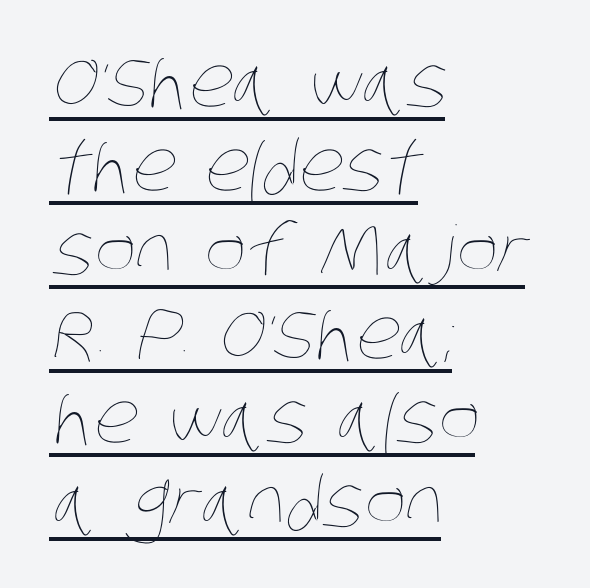
Q: Is the text bold? A: No.
Q: Is the text underlined? A: Yes.
Q: How is the paragraph aligned? A: Left-aligned.
Q: Is the spacing between letters normal or unusually wide? A: Normal.
Q: Width (condensed, normal, or wide)? A: Condensed.
Q: Stroke contrast? A: Low.
Q: x-height? A: Large.
Q: Monospaced? A: No.
